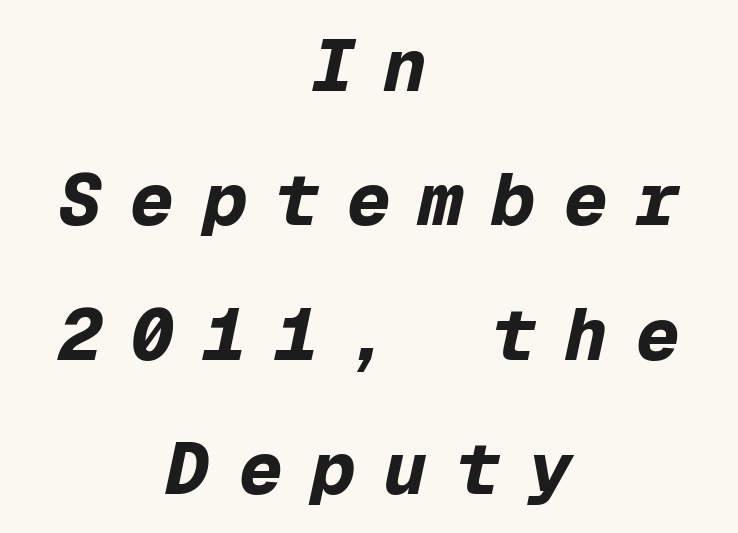
Q: Is the text bold? A: Yes.
Q: Is the text italic (slanted)? A: Yes, it leans right by about 12 degrees.
Q: Is the text underlined? A: No.
Q: How is the paragraph aligned? A: Centered.
Q: Is the spacing between letters normal or unusually wide? A: Unusually wide.
Q: Width (condensed, normal, or wide)? A: Normal.
Q: Stroke contrast? A: Low.
Q: x-height? A: Medium.
Q: Monospaced? A: Yes.
